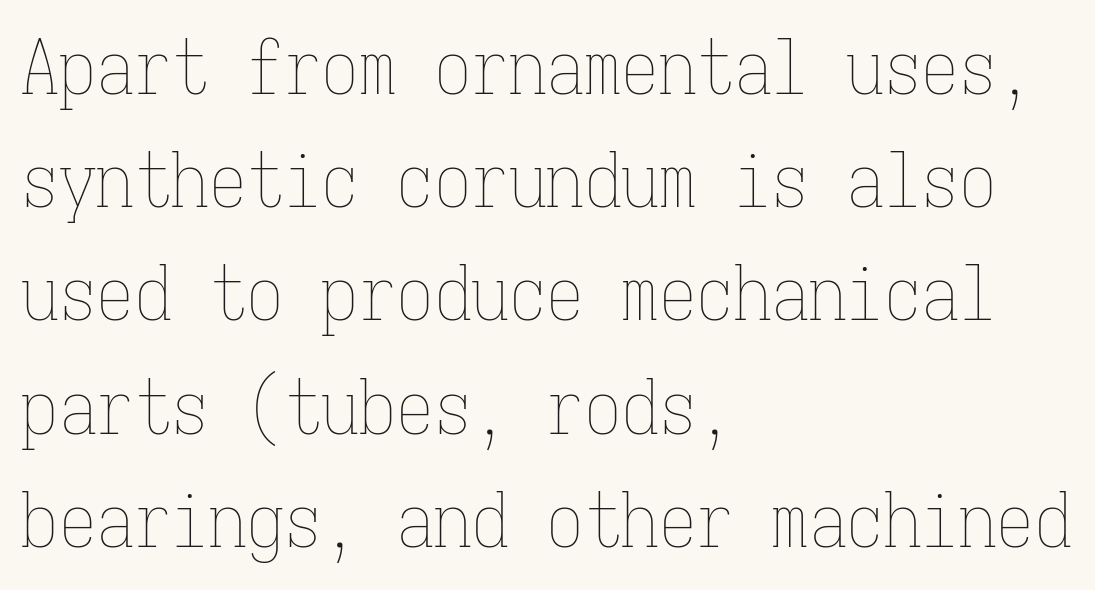
{"italic": "no", "bold": "no", "weight": "thin", "width": "condensed", "stroke_contrast": "low", "x_height": "medium", "monospaced": "yes", "underline": "no", "align": "left", "line_spacing": "normal", "line_spacing_ratio": 1.51, "letter_spacing": "normal", "letter_spacing_em": 0.0, "glyph_px": 75}
